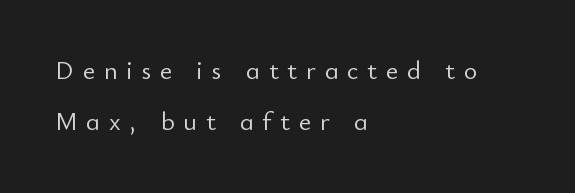
Q: Is the text bold? A: No.
Q: Is the text italic (slanted)? A: No, it is upright.
Q: Is the text underlined? A: No.
Q: How is the paragraph aligned? A: Left-aligned.
Q: Is the spacing between letters normal or unusually wide? A: Unusually wide.
Q: Is the spacing between lines tight, normal or loose? A: Loose.
